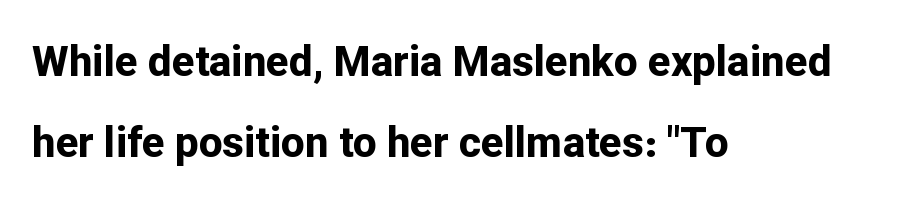
Q: Is the text bold? A: Yes.
Q: Is the text italic (slanted)? A: No, it is upright.
Q: Is the typeface a serif or a sans-serif typeface? A: Sans-serif.
Q: Is the text underlined? A: No.
Q: How is the paragraph aligned? A: Left-aligned.
Q: Is the spacing between letters normal or unusually wide? A: Normal.
Q: Is the spacing between lines tight, normal or loose? A: Loose.
Q: Width (condensed, normal, or wide)? A: Normal.
Q: Stroke contrast? A: Low.
Q: x-height? A: Medium.
Q: Monospaced? A: No.
